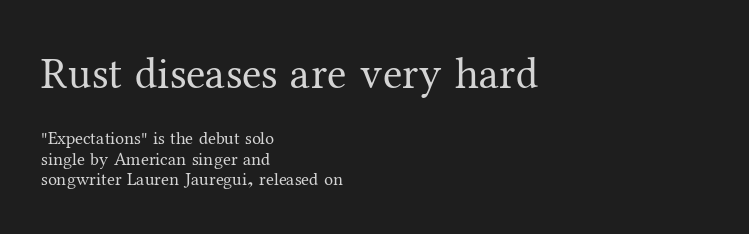
The image shows 44 px regular-weight serif type, upright; set left-aligned, tight line spacing (1.12x), normal letter spacing, not underlined; the first (top) block is 2.44x larger; medium stroke contrast and a medium x-height.
